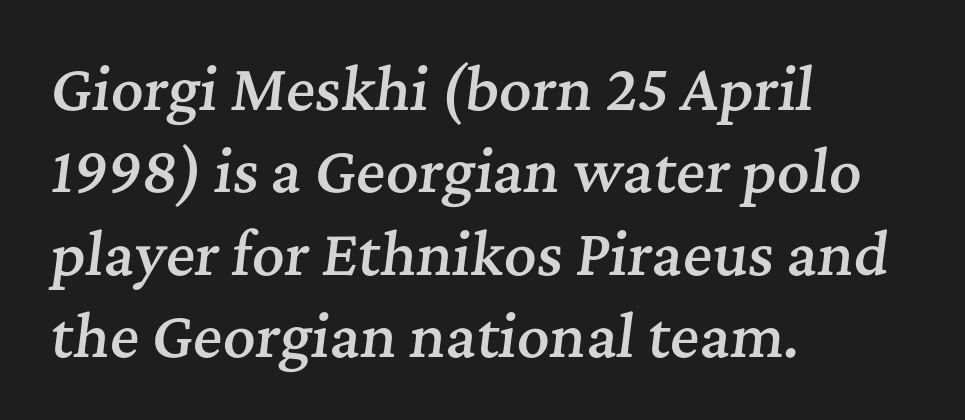
Q: Is the text bold? A: Semi-bold.
Q: Is the text italic (slanted)? A: Yes, it leans right by about 7 degrees.
Q: Is the typeface a serif or a sans-serif typeface? A: Serif.
Q: Is the text underlined? A: No.
Q: How is the paragraph aligned? A: Left-aligned.
Q: Is the spacing between letters normal or unusually wide? A: Normal.
Q: Is the spacing between lines tight, normal or loose? A: Normal.
Q: Width (condensed, normal, or wide)? A: Normal.
Q: Stroke contrast? A: Medium.
Q: x-height? A: Medium.
Q: Monospaced? A: No.
